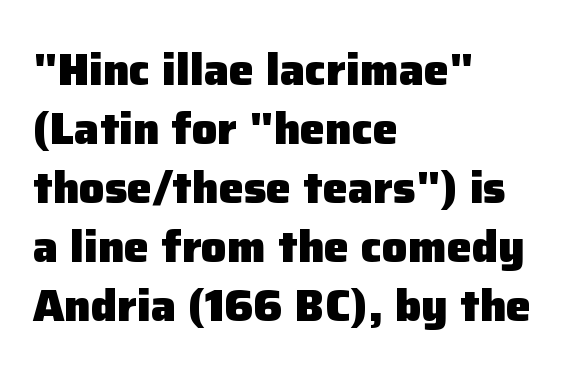
Horizontal alignment here is leftward, the default for most running prose. The passage shown is emphatically bold. This is sans-serif lettering, the kind often seen on screens and signage. Is this a fixed-width face? No — the glyphs have proportional, varying widths. How are the letters spaced? Ordinarily, with no added tracking.
